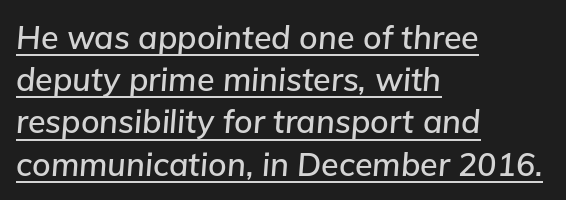
An italicized treatment has been applied to the whole sample. The horizontal fit of the characters is conventional and even. Horizontally, the lines are justified to the leading edge only. This block has exactly the height ordinary leading produces. A rule runs beneath these lines of type. This sample has the flowing, uneven cadence of proportional lettering.
